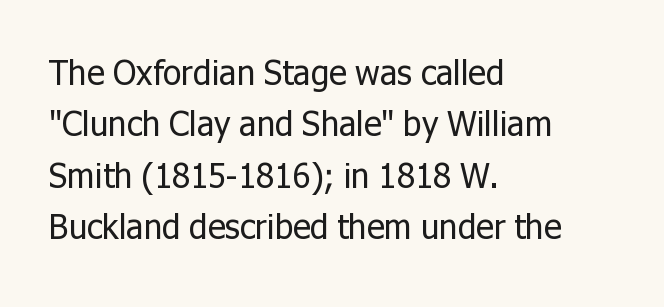
Q: Is the text bold? A: No.
Q: Is the text italic (slanted)? A: No, it is upright.
Q: Is the typeface a serif or a sans-serif typeface? A: Sans-serif.
Q: Is the text underlined? A: No.
Q: How is the paragraph aligned? A: Left-aligned.
Q: Is the spacing between letters normal or unusually wide? A: Normal.
Q: Is the spacing between lines tight, normal or loose? A: Normal.
Q: Width (condensed, normal, or wide)? A: Normal.
Q: Stroke contrast? A: Low.
Q: x-height? A: Medium.
Q: Monospaced? A: No.
